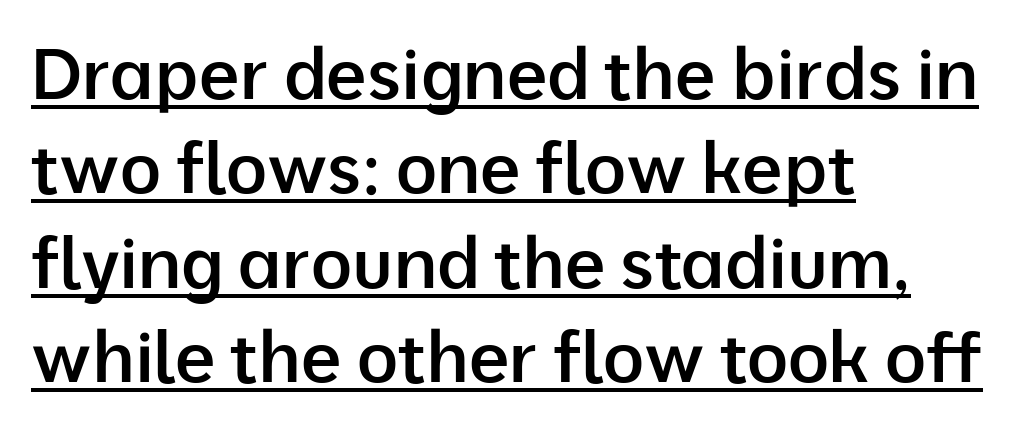
The image shows 71 px semibold sans-serif type, upright; set left-aligned, normal line spacing (1.33x), normal letter spacing, underlined; low stroke contrast and a medium x-height.
